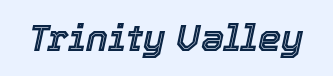
The image shows 37 px text type, italic (leaning right); set normal letter spacing, not underlined; a medium x-height.
